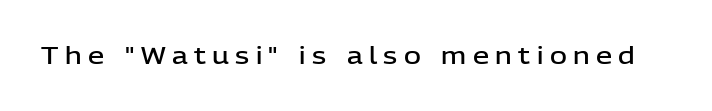
The image shows 23 px text type, upright; set unusually wide letter spacing (+0.28 em), not underlined.
